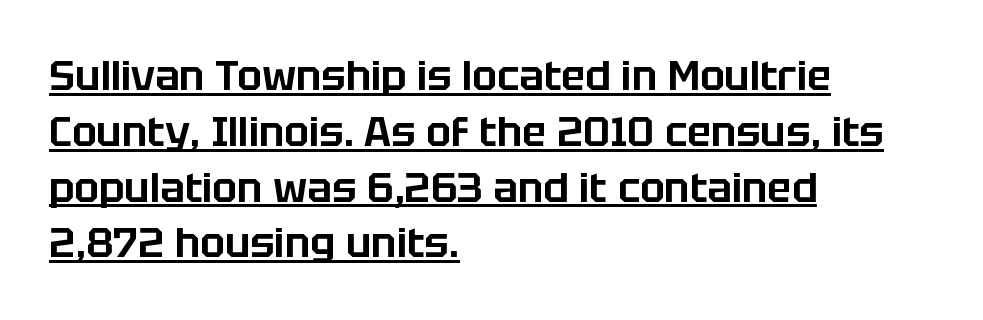
Horizontally, the lines are justified to the leading edge only. This sample has the flowing, uneven cadence of proportional lettering. Successive baselines arrive at the customary interval. Do the letters lean? They stand straight. Short note: letters normally spaced. Grotesque or geometric, the face here clearly has no serifs.
